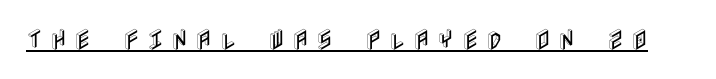
{"italic": "no", "underline": "yes", "letter_spacing": "wide", "letter_spacing_em": 0.32, "glyph_px": 23}
